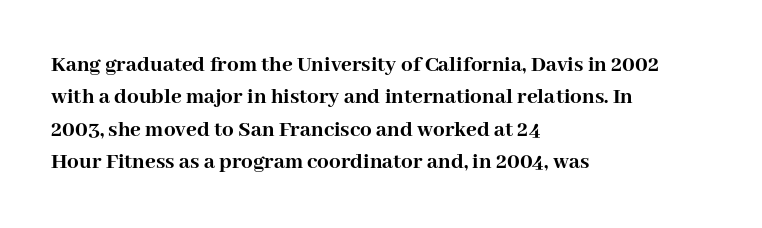
The image shows 23 px bold type, upright; set left-aligned, normal line spacing (1.41x), normal letter spacing, not underlined.
